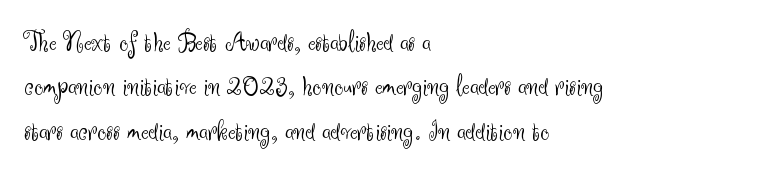
Q: Is the text bold? A: No.
Q: Is the text italic (slanted)? A: No, it is upright.
Q: Is the typeface a serif or a sans-serif typeface? A: Sans-serif.
Q: Is the text underlined? A: No.
Q: How is the paragraph aligned? A: Left-aligned.
Q: Is the spacing between letters normal or unusually wide? A: Normal.
Q: Is the spacing between lines tight, normal or loose? A: Normal.
Q: Width (condensed, normal, or wide)? A: Normal.
Q: Stroke contrast? A: Medium.
Q: x-height? A: Small.
Q: Monospaced? A: No.
